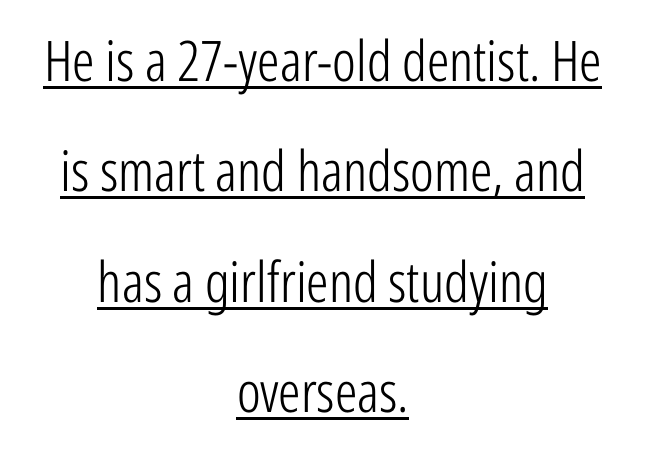
Look at the bottom of the vertical strokes: they stop flat, with no serifs. The rendering uses the underline text-decoration. Spacing verdict: proportional, widths tailored to each character. Vertical stems look standard width or narrower in stroke. The rendering keeps characters at their native spacing. Students, observe: this is what heavily led, spacious text looks like.
